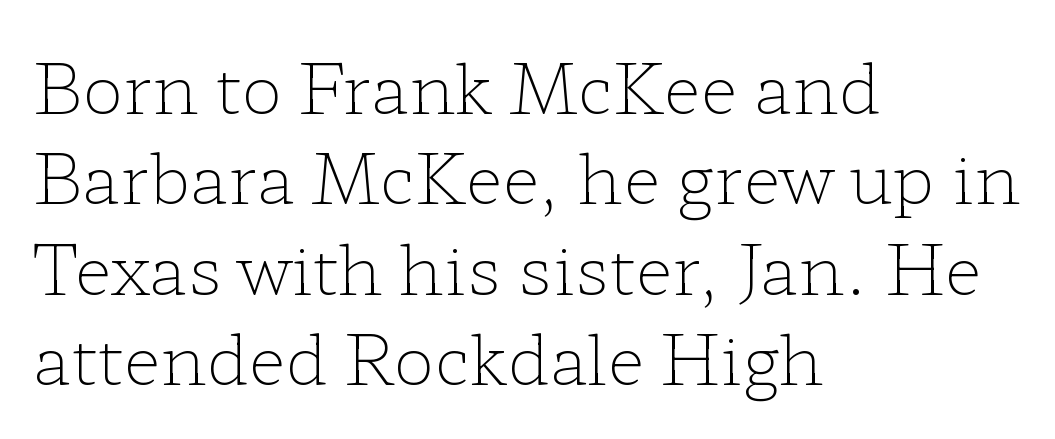
The image shows 69 px light, wide serif type, upright; set left-aligned, normal line spacing (1.31x), normal letter spacing, not underlined; low stroke contrast and a medium x-height.
